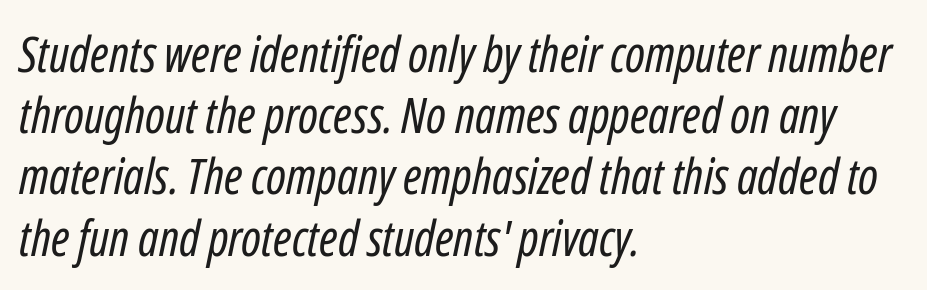
The letters sit at their default tracking, neither squeezed nor spread. This reads as an unemphasized weight, regular at the heaviest. Each new line begins a customary step beneath the previous one. The rendering anchors every line to the left-hand side. The passage shown is typed in a proportional face where columns would drift. Italic: yes, the glyphs are oblique.
